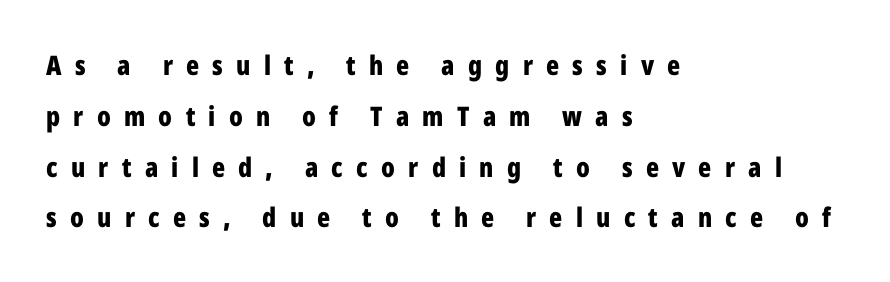
Q: Is the text bold? A: Yes.
Q: Is the text italic (slanted)? A: No, it is upright.
Q: Is the text underlined? A: No.
Q: How is the paragraph aligned? A: Left-aligned.
Q: Is the spacing between letters normal or unusually wide? A: Unusually wide.
